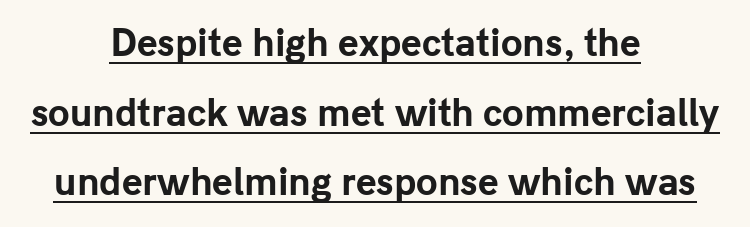
The image shows 35 px bold sans-serif type, upright; set centered, loose line spacing (1.99x), normal letter spacing, underlined; low stroke contrast and a medium x-height.
